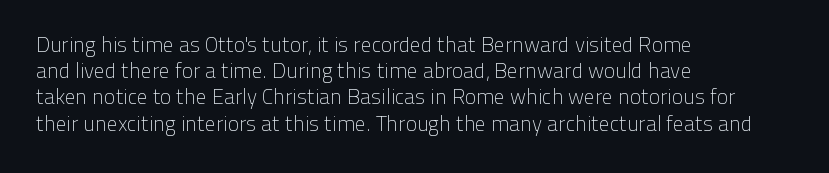
Does extra space separate the letters? No, they use regular spacing. Layout note: lines flush left. The area under the type is left untouched. This reads as an unemphasized weight, regular at the heaviest. This is roman type, the default non-slanted kind. Vertical spacing — default.
